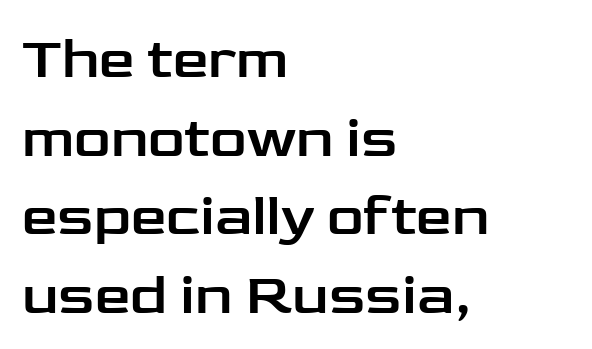
Q: Is the text italic (slanted)? A: No, it is upright.
Q: Is the typeface a serif or a sans-serif typeface? A: Sans-serif.
Q: Is the text underlined? A: No.
Q: How is the paragraph aligned? A: Left-aligned.
Q: Is the spacing between letters normal or unusually wide? A: Normal.
Q: Is the spacing between lines tight, normal or loose? A: Normal.
Q: Width (condensed, normal, or wide)? A: Wide.
Q: Stroke contrast? A: Low.
Q: x-height? A: Medium.
Q: Monospaced? A: No.
